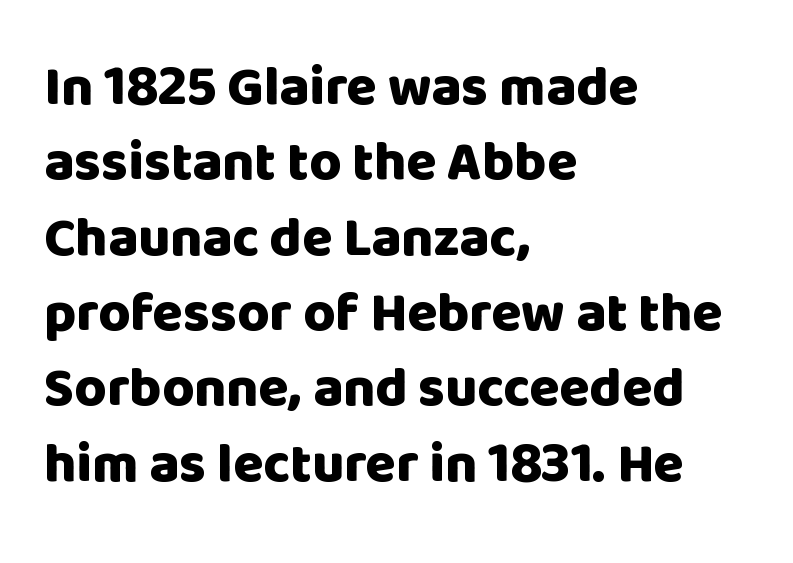
The rendering keeps characters at their native spacing. The letters advance in unequal steps, a hallmark of proportional type. Letterform terminals end flat and unadorned throughout the passage. The letters stand straight up with perfectly vertical stems. I'd describe the lettering as bold — thick and assertive.
